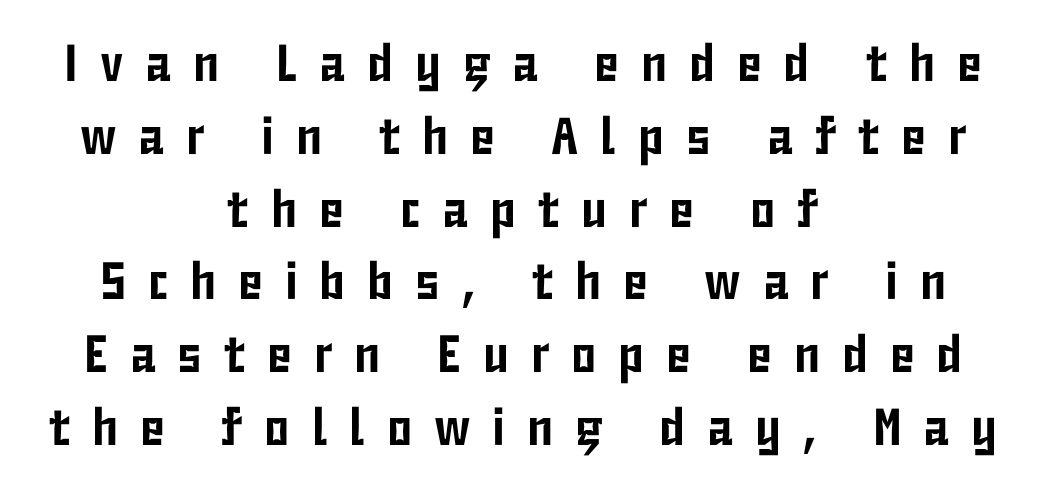
Q: Is the text italic (slanted)? A: No, it is upright.
Q: Is the typeface a serif or a sans-serif typeface? A: Sans-serif.
Q: Is the text underlined? A: No.
Q: How is the paragraph aligned? A: Centered.
Q: Is the spacing between letters normal or unusually wide? A: Unusually wide.
Q: Is the spacing between lines tight, normal or loose? A: Normal.
Q: Width (condensed, normal, or wide)? A: Condensed.
Q: Stroke contrast? A: Low.
Q: x-height? A: Medium.
Q: Monospaced? A: No.
